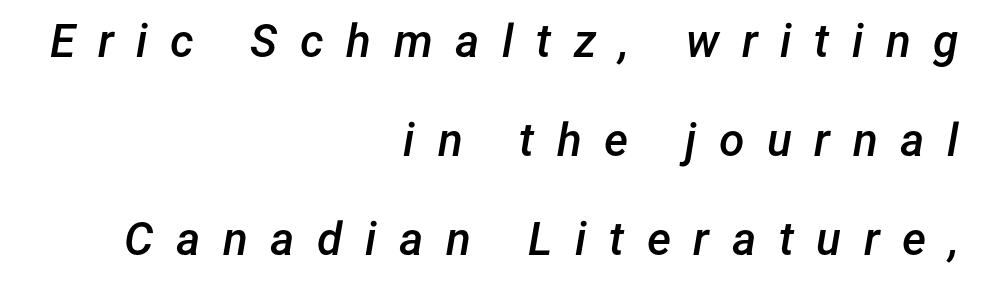
The image shows 46 px semibold type, italic (leaning right); set right-aligned, loose line spacing (2.15x), unusually wide letter spacing (+0.49 em), not underlined; low stroke contrast and a medium x-height.
